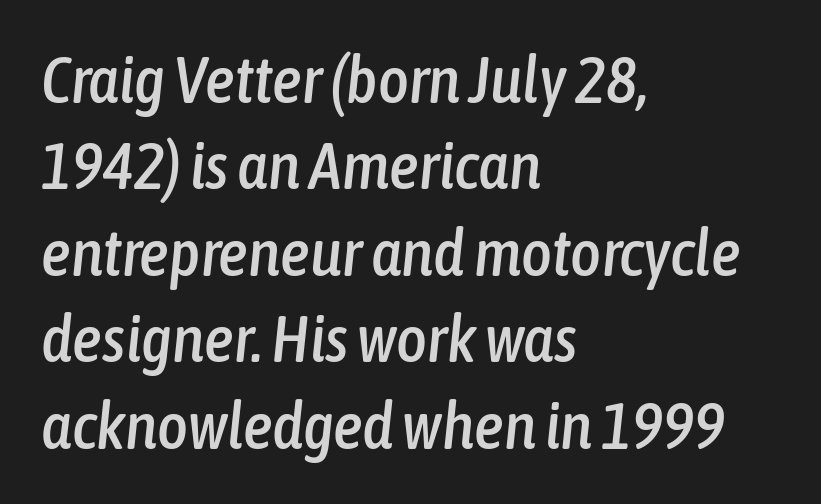
{"italic": "yes", "lean": "right", "slant_degrees": 6, "width": "condensed", "stroke_contrast": "low", "x_height": "medium", "monospaced": "no", "underline": "no", "align": "left", "line_spacing": "normal", "line_spacing_ratio": 1.31, "letter_spacing": "normal", "letter_spacing_em": 0.0, "glyph_px": 66}
